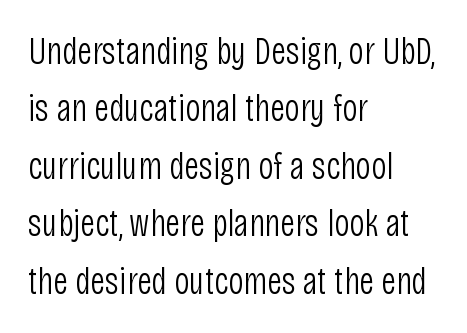
{"serif": "no", "italic": "no", "bold": "no", "weight": "light", "width": "condensed", "stroke_contrast": "low", "x_height": "large", "monospaced": "no", "underline": "no", "align": "left", "line_spacing": "normal", "line_spacing_ratio": 1.51, "letter_spacing": "normal", "letter_spacing_em": 0.0, "glyph_px": 38}
